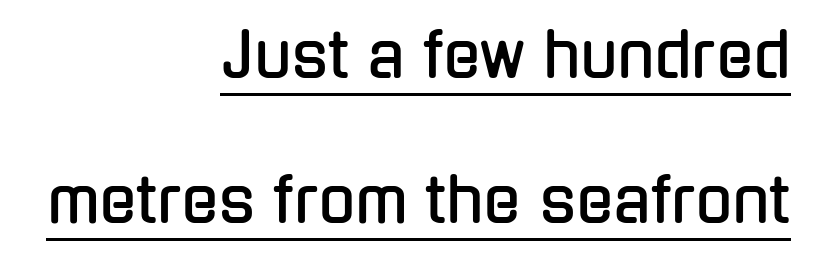
In designer terms, the underline attribute is active on this setting. This sample uses an upright cut, with every glyph sitting square on the baseline. Looks like regular typesetting: each glyph gets only the width it needs. Each letter's strokes conclude bluntly, with no projecting serifs. This sample uses plain, unmodified letter spacing. Does the copy run flush right? Yes — the right margin is perfectly even.
